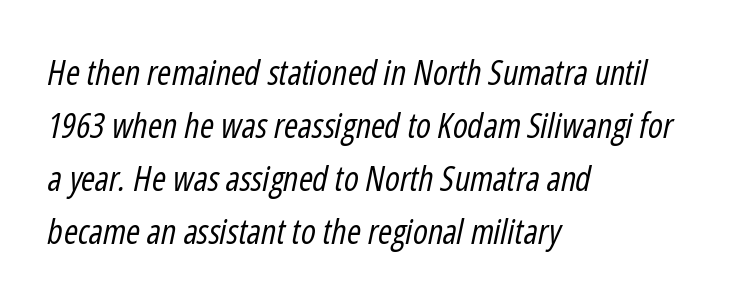
{"italic": "yes", "lean": "right", "slant_degrees": 12, "bold": "no", "weight": "regular", "width": "condensed", "stroke_contrast": "low", "x_height": "medium", "monospaced": "no", "underline": "no", "align": "left", "line_spacing": "normal", "line_spacing_ratio": 1.56, "letter_spacing": "normal", "letter_spacing_em": 0.0, "glyph_px": 34}
